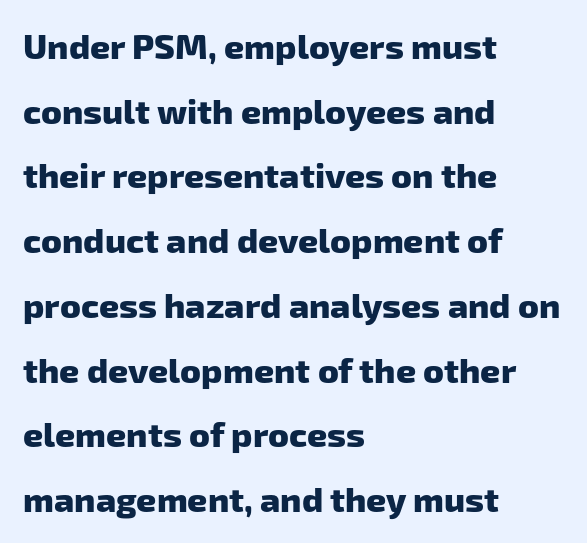
The image shows 35 px heavy sans-serif type; set left-aligned, line spacing 1.85x, normal letter spacing, not underlined; low stroke contrast and a medium x-height.
